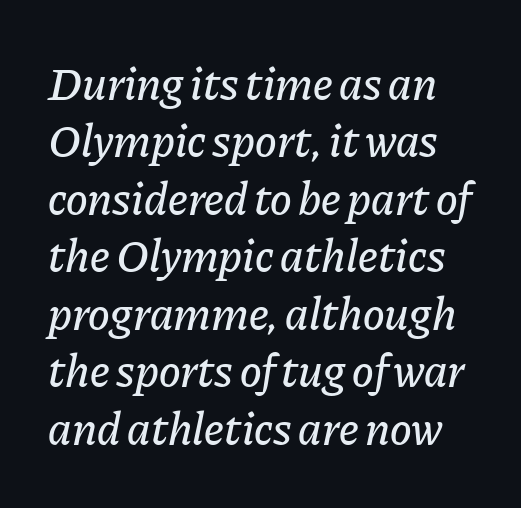
{"italic": "yes", "lean": "right", "slant_degrees": 11, "width": "normal", "stroke_contrast": "low", "x_height": "medium", "monospaced": "no", "underline": "no", "line_spacing": "normal", "line_spacing_ratio": 1.25, "letter_spacing": "normal", "letter_spacing_em": 0.0, "glyph_px": 46}
